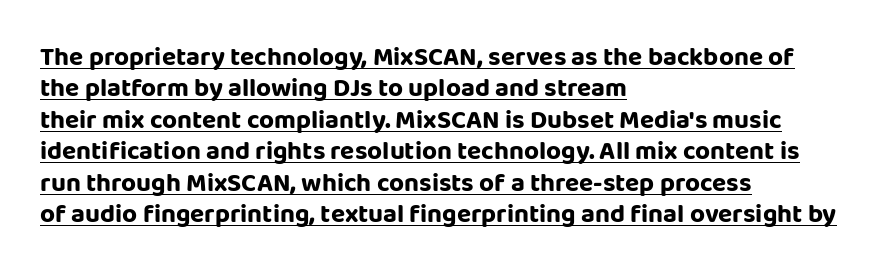
{"italic": "no", "underline": "yes", "align": "left", "line_spacing_ratio": 1.21, "letter_spacing": "normal", "letter_spacing_em": 0.0, "glyph_px": 26}
